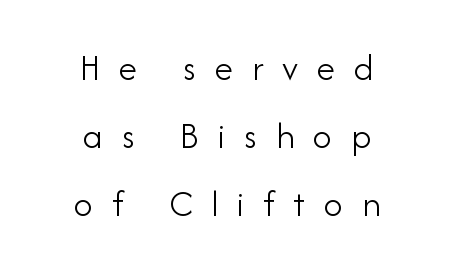
{"serif": "no", "italic": "no", "bold": "no", "weight": "light", "width": "normal", "stroke_contrast": "low", "x_height": "small", "monospaced": "no", "underline": "no", "align": "center", "line_spacing_ratio": 1.79, "letter_spacing": "wide", "letter_spacing_em": 0.49, "glyph_px": 38}
